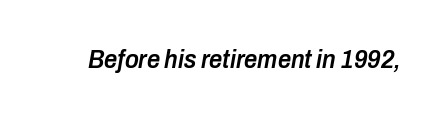
The image shows 26 px text type, italic (leaning right); set normal letter spacing, not underlined.
